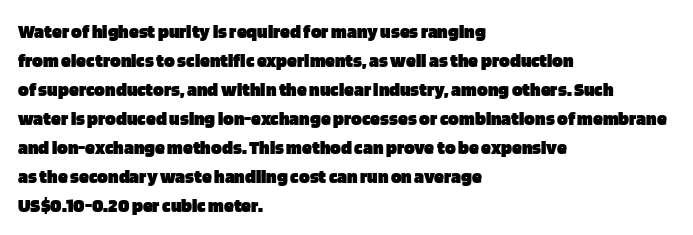
Q: Is the text bold? A: Yes.
Q: Is the text italic (slanted)? A: No, it is upright.
Q: Is the text underlined? A: No.
Q: How is the paragraph aligned? A: Left-aligned.
Q: Is the spacing between letters normal or unusually wide? A: Normal.
Q: Is the spacing between lines tight, normal or loose? A: Normal.
